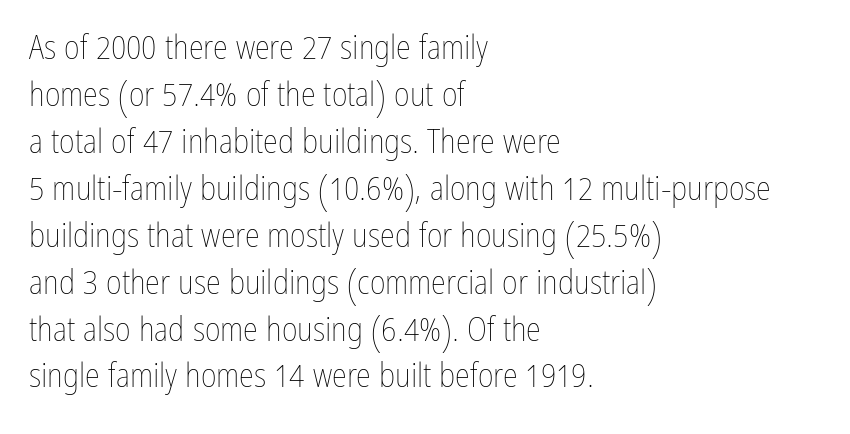
Weight class: somewhere from thin through regular. The glyphs are unaccompanied by any horizontal stroke below them. Ascenders rise straight up at ninety degrees. A typesetter would call this zero additional tracking.
